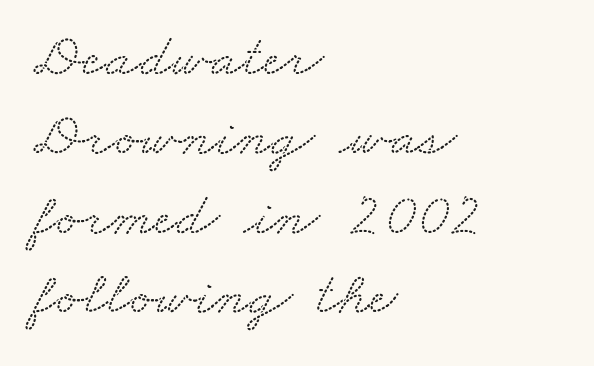
Reading down the column, the eye jumps a familiar distance to each next line. Is this a fixed-width face? No — the glyphs have proportional, varying widths. Here the glyphs are tracked normally, forming tight word shapes. The characters display serif detailing at their extremities. The specimen omits any rule beneath the text block's lines. One-word summary of the alignment: left.
